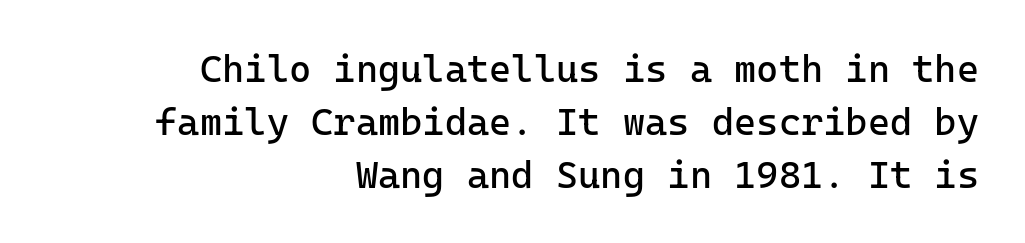
{"serif": "no", "italic": "no", "bold": "no", "weight": "regular", "width": "normal", "stroke_contrast": "low", "x_height": "medium", "monospaced": "yes", "underline": "no", "align": "right", "line_spacing": "normal", "line_spacing_ratio": 1.39, "letter_spacing": "normal", "letter_spacing_em": 0.0, "glyph_px": 38}
